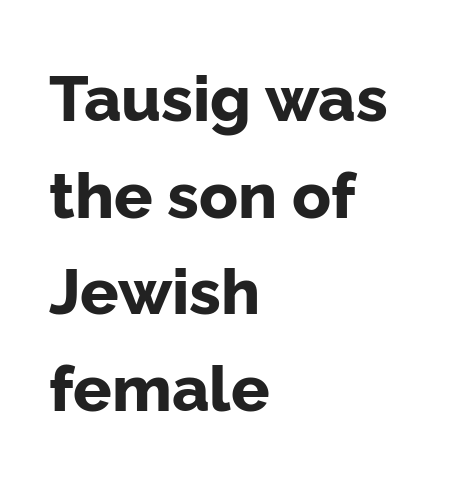
Q: Is the text bold? A: Yes.
Q: Is the text italic (slanted)? A: No, it is upright.
Q: Is the typeface a serif or a sans-serif typeface? A: Sans-serif.
Q: Is the text underlined? A: No.
Q: How is the paragraph aligned? A: Left-aligned.
Q: Is the spacing between letters normal or unusually wide? A: Normal.
Q: Is the spacing between lines tight, normal or loose? A: Normal.
Q: Width (condensed, normal, or wide)? A: Normal.
Q: Stroke contrast? A: Low.
Q: x-height? A: Medium.
Q: Monospaced? A: No.
